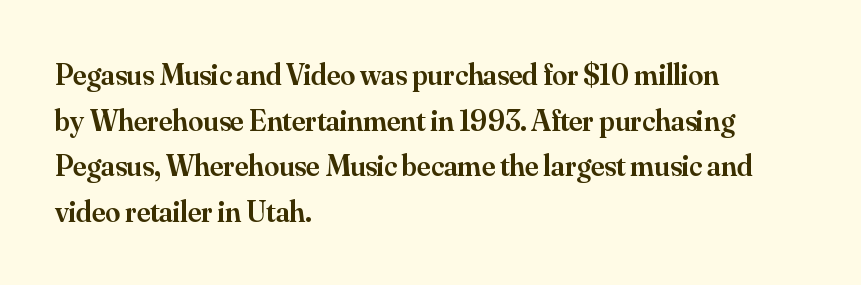
Q: Is the text bold? A: Semi-bold.
Q: Is the text italic (slanted)? A: No, it is upright.
Q: Is the typeface a serif or a sans-serif typeface? A: Serif.
Q: Is the text underlined? A: No.
Q: How is the paragraph aligned? A: Left-aligned.
Q: Is the spacing between letters normal or unusually wide? A: Normal.
Q: Is the spacing between lines tight, normal or loose? A: Normal.
Q: Width (condensed, normal, or wide)? A: Normal.
Q: Stroke contrast? A: Medium.
Q: x-height? A: Small.
Q: Monospaced? A: No.
